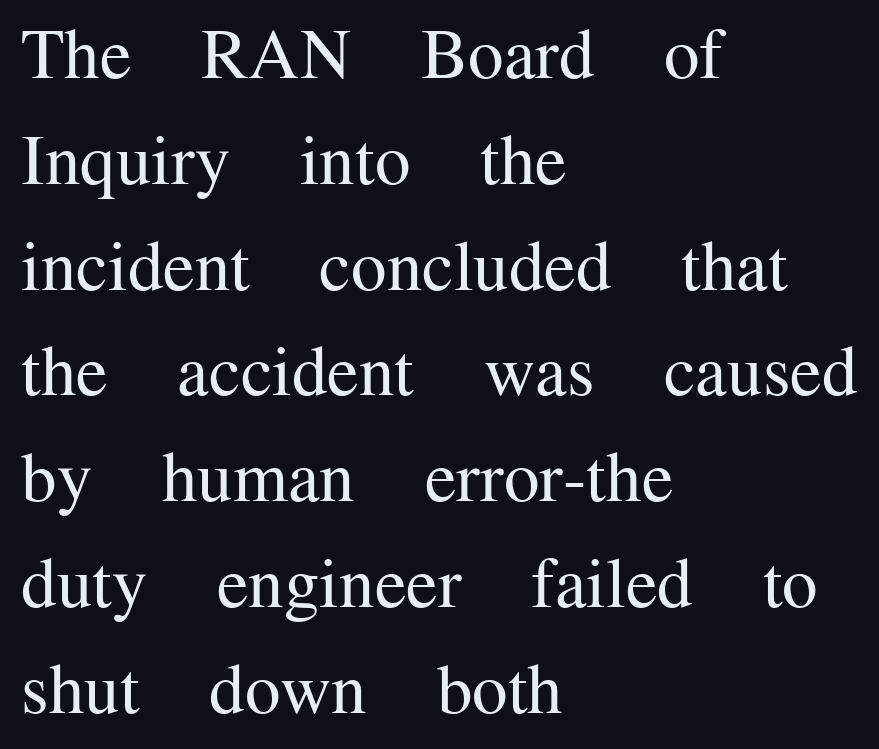
Q: Is the text bold? A: No.
Q: Is the text italic (slanted)? A: No, it is upright.
Q: Is the typeface a serif or a sans-serif typeface? A: Serif.
Q: Is the text underlined? A: No.
Q: How is the paragraph aligned? A: Left-aligned.
Q: Is the spacing between letters normal or unusually wide? A: Normal.
Q: Is the spacing between lines tight, normal or loose? A: Normal.
Q: Width (condensed, normal, or wide)? A: Normal.
Q: Stroke contrast? A: Medium.
Q: x-height? A: Medium.
Q: Monospaced? A: No.
